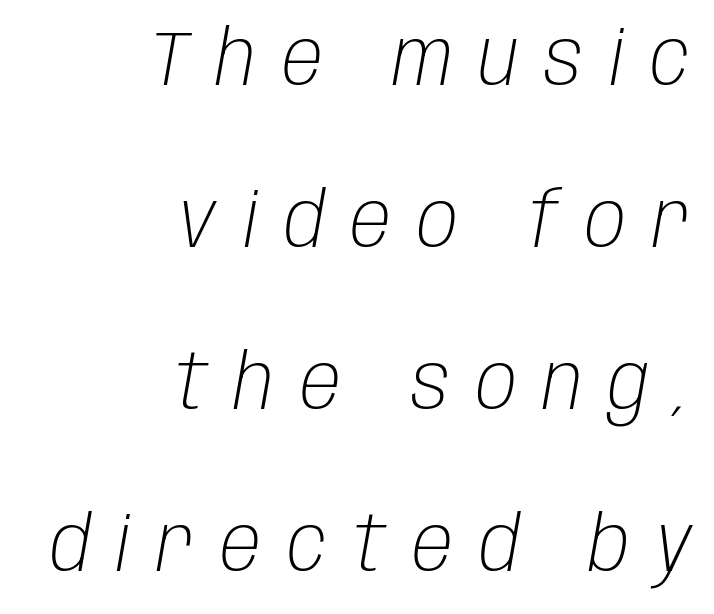
{"italic": "yes", "lean": "right", "slant_degrees": 10, "bold": "no", "weight": "light", "width": "condensed", "stroke_contrast": "low", "x_height": "large", "monospaced": "no", "underline": "no", "align": "right", "line_spacing": "loose", "line_spacing_ratio": 2.13, "letter_spacing": "wide", "letter_spacing_em": 0.34, "glyph_px": 76}
